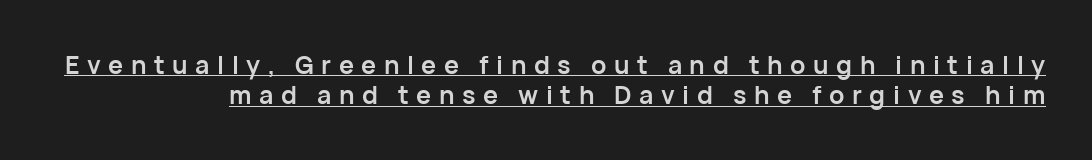
Q: Is the text bold? A: Yes.
Q: Is the text italic (slanted)? A: No, it is upright.
Q: Is the text underlined? A: Yes.
Q: How is the paragraph aligned? A: Right-aligned.
Q: Is the spacing between letters normal or unusually wide? A: Unusually wide.
